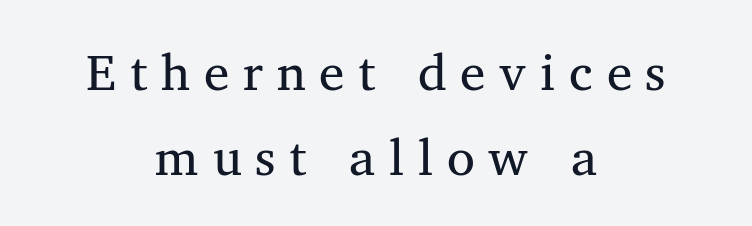
This sample has the flowing, uneven cadence of proportional lettering. These lines stack symmetrically, like a column narrowing and widening about its center. The line texture is sparse and dotted thanks to wide tracking. Weight: in the light-to-regular range. In terms of posture, this sample is upright. Old-style or modern, the face here clearly has serifs.
